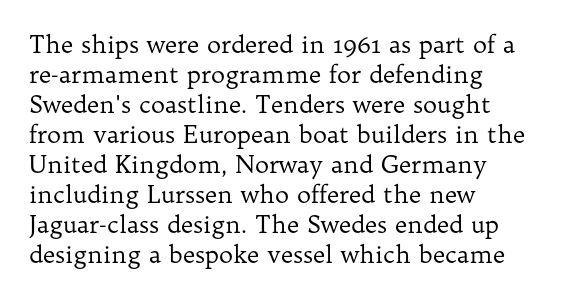
{"italic": "no", "bold": "no", "underline": "no", "align": "left", "line_spacing": "normal", "line_spacing_ratio": 1.25, "letter_spacing": "normal", "letter_spacing_em": 0.0, "glyph_px": 24}
